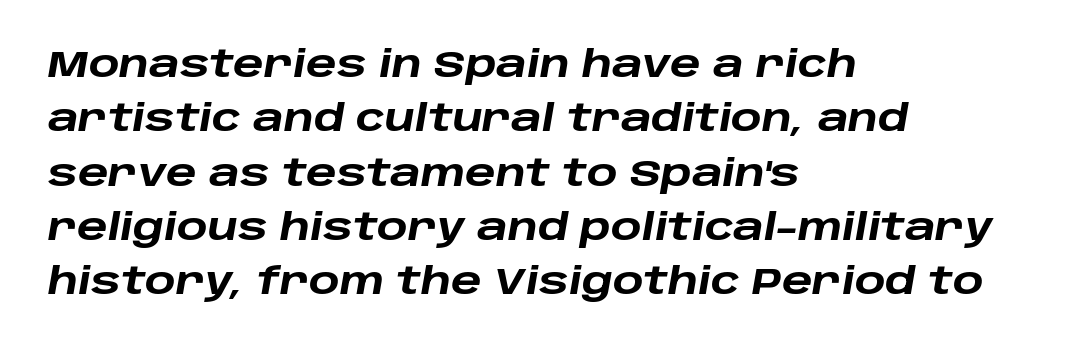
This sample uses plain, unmodified letter spacing. Line starts are locked; line ends wander. Leading: standard. Check under the words: just untouched page.
